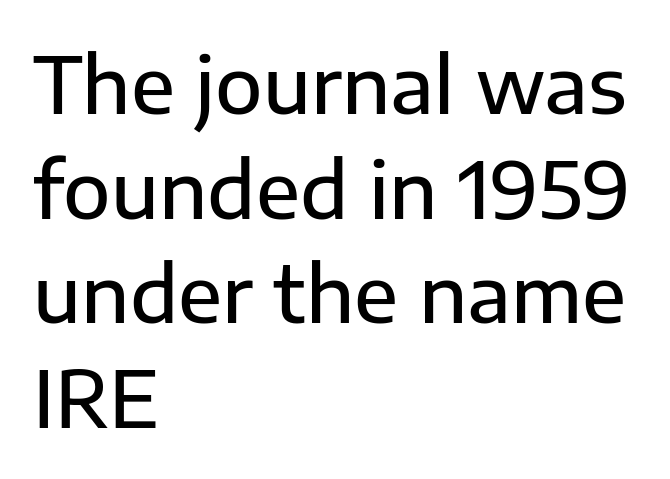
The image shows 78 px sans-serif type, upright; set left-aligned, normal line spacing (1.34x), normal letter spacing, not underlined; low stroke contrast and a medium x-height.
